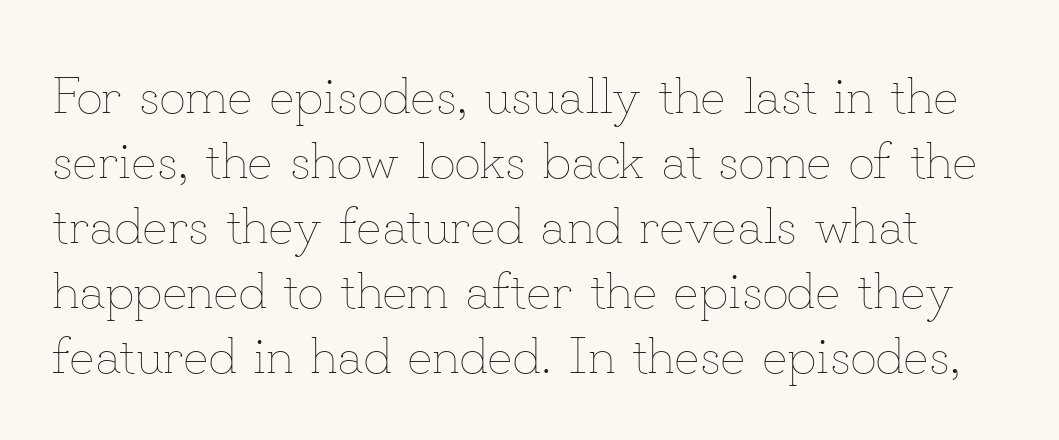
{"italic": "no", "bold": "no", "weight": "thin", "width": "normal", "stroke_contrast": "low", "x_height": "small", "monospaced": "no", "underline": "no", "line_spacing": "normal", "line_spacing_ratio": 1.25, "letter_spacing": "normal", "letter_spacing_em": 0.0, "glyph_px": 52}
